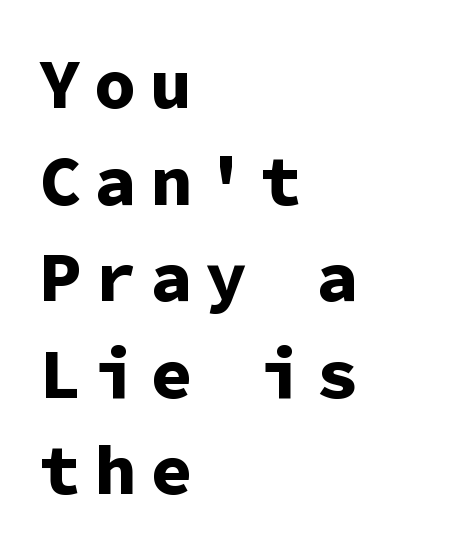
{"serif": "no", "italic": "no", "bold": "yes", "weight": "bold", "width": "normal", "stroke_contrast": "low", "x_height": "medium", "monospaced": "yes", "underline": "no", "align": "left", "line_spacing": "normal", "line_spacing_ratio": 1.38, "glyph_px": 70}
